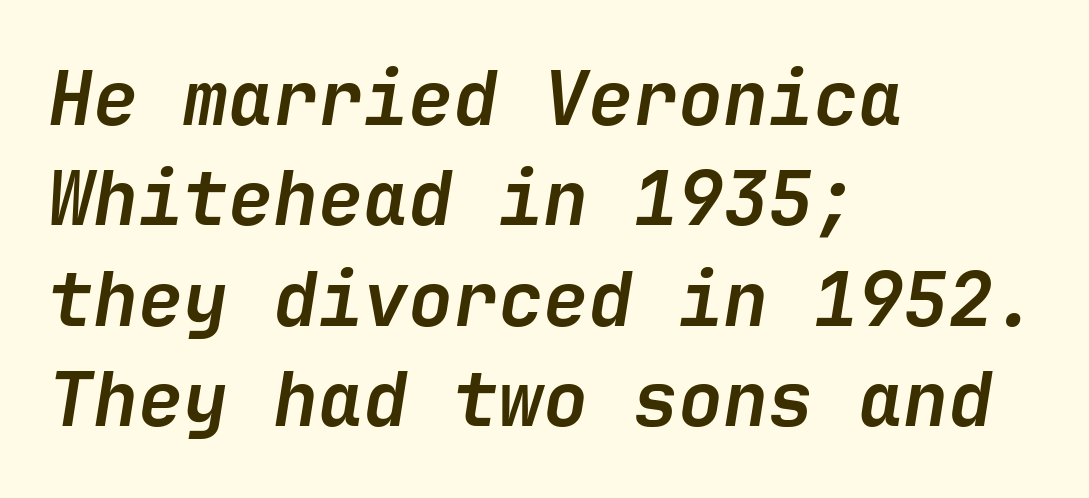
{"italic": "yes", "lean": "right", "slant_degrees": 9, "bold": "yes", "weight": "semibold", "width": "normal", "stroke_contrast": "low", "x_height": "medium", "underline": "no", "align": "left", "line_spacing": "normal", "line_spacing_ratio": 1.34, "letter_spacing": "normal", "letter_spacing_em": 0.0, "glyph_px": 75}
